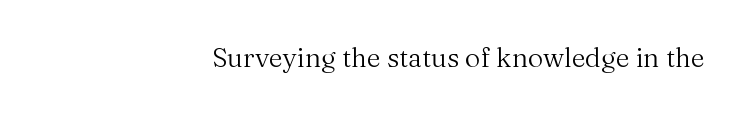
{"italic": "no", "bold": "no", "underline": "no", "align": "right", "letter_spacing": "normal", "letter_spacing_em": 0.0, "glyph_px": 27}
